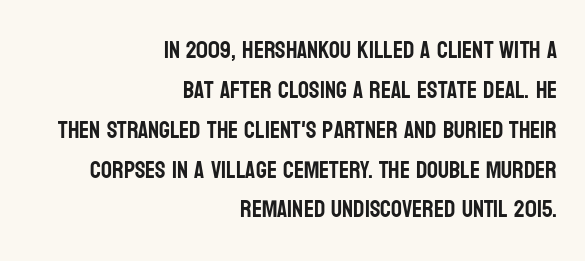
Short and long lines alike share a common ending point at right. This sample uses plain, unmodified letter spacing. A roman cut, with each character standing at attention. Baseline-to-baseline distance is the conventional proportion of letter height.
